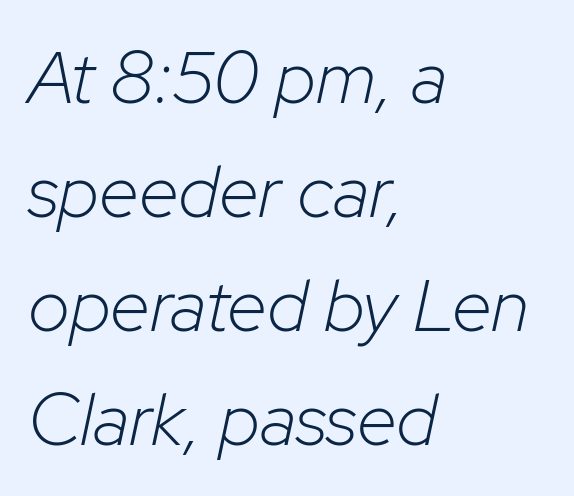
Q: Is the text bold? A: No.
Q: Is the text italic (slanted)? A: Yes, it leans right by about 12 degrees.
Q: Is the text underlined? A: No.
Q: How is the paragraph aligned? A: Left-aligned.
Q: Is the spacing between letters normal or unusually wide? A: Normal.
Q: Is the spacing between lines tight, normal or loose? A: Normal.
Q: Width (condensed, normal, or wide)? A: Normal.
Q: Stroke contrast? A: Low.
Q: x-height? A: Medium.
Q: Monospaced? A: No.
